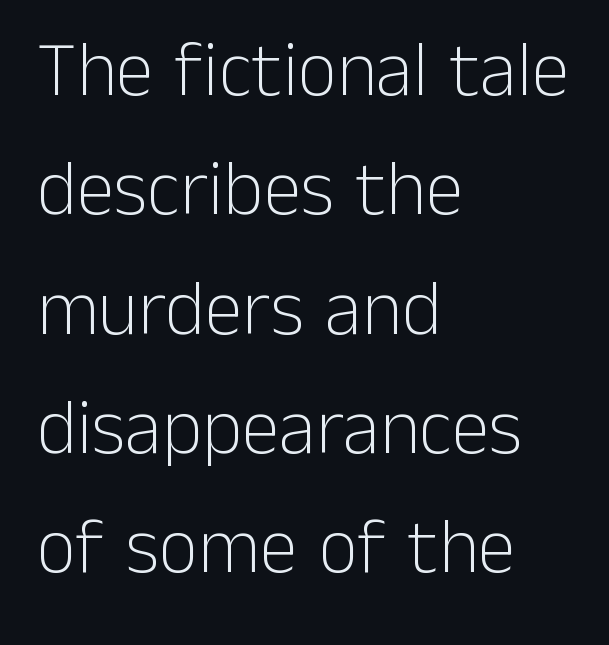
{"serif": "no", "italic": "no", "bold": "no", "weight": "light", "width": "normal", "stroke_contrast": "low", "x_height": "medium", "monospaced": "no", "underline": "no", "align": "left", "line_spacing": "normal", "line_spacing_ratio": 1.55, "letter_spacing": "normal", "letter_spacing_em": 0.0, "glyph_px": 77}
